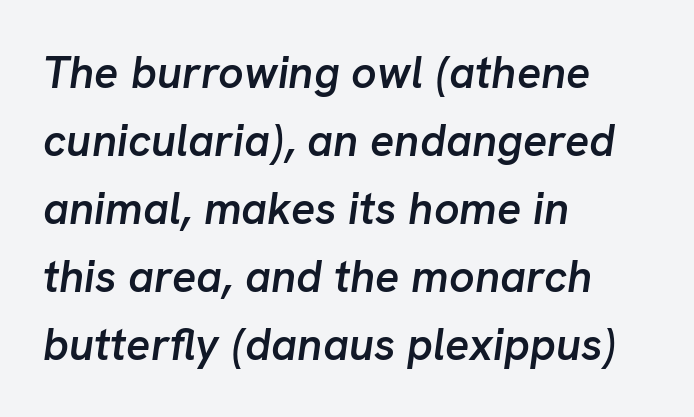
Q: Is the text bold? A: Semi-bold.
Q: Is the text italic (slanted)? A: Yes, it leans right by about 8 degrees.
Q: Is the text underlined? A: No.
Q: How is the paragraph aligned? A: Left-aligned.
Q: Is the spacing between letters normal or unusually wide? A: Normal.
Q: Is the spacing between lines tight, normal or loose? A: Normal.
Q: Width (condensed, normal, or wide)? A: Normal.
Q: Stroke contrast? A: Low.
Q: x-height? A: Medium.
Q: Monospaced? A: No.
